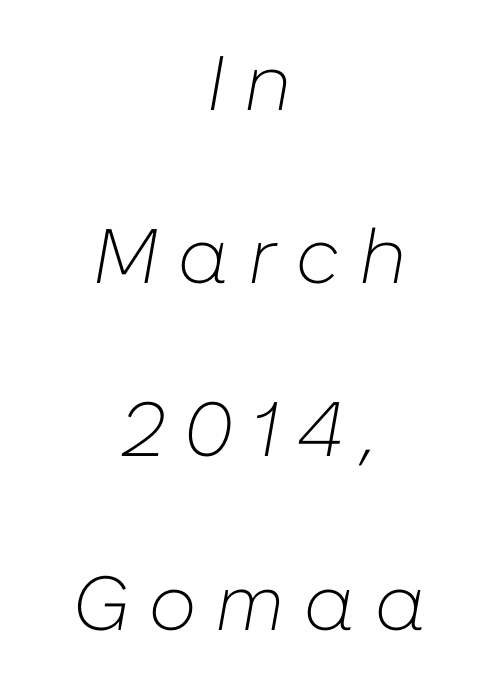
The block of text is sparse from top to bottom, with ample space between rows. If you folded the block vertically in half, each line would mirror itself in length. The tracking jumps out immediately: characters are airy and widely separated. Note the varied advance widths — an 'i' is clearly narrower than an 'm'.
